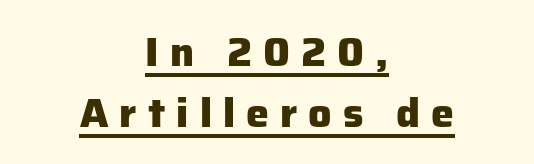
Q: Is the text bold? A: Yes.
Q: Is the text italic (slanted)? A: No, it is upright.
Q: Is the typeface a serif or a sans-serif typeface? A: Sans-serif.
Q: Is the text underlined? A: Yes.
Q: How is the paragraph aligned? A: Centered.
Q: Is the spacing between letters normal or unusually wide? A: Unusually wide.
Q: Is the spacing between lines tight, normal or loose? A: Normal.
Q: Width (condensed, normal, or wide)? A: Normal.
Q: Stroke contrast? A: Low.
Q: x-height? A: Medium.
Q: Monospaced? A: No.
